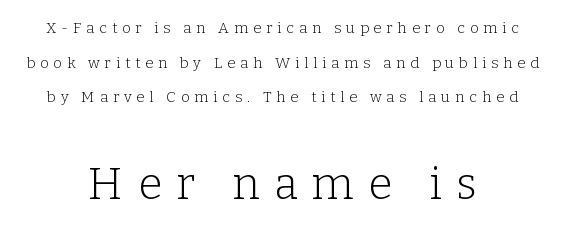
The image shows 44 px light serif type, upright; set centered, loose line spacing (2.31x), unusually wide letter spacing (+0.32 em), not underlined; the second (bottom) block is 2.93x larger; low stroke contrast and a medium x-height.
